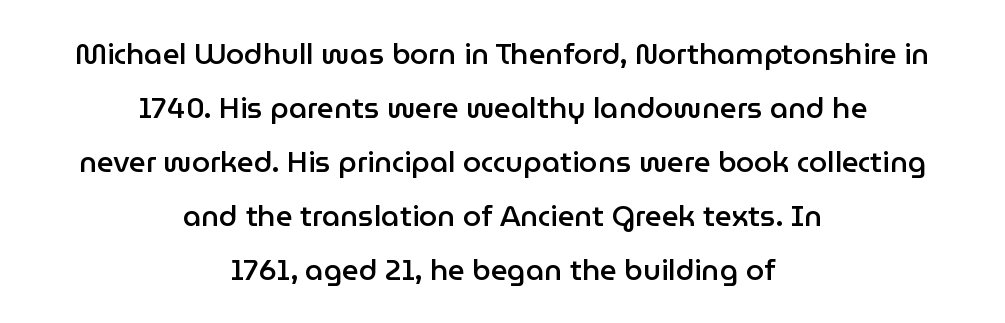
Q: Is the text bold? A: Semi-bold.
Q: Is the text italic (slanted)? A: No, it is upright.
Q: Is the typeface a serif or a sans-serif typeface? A: Sans-serif.
Q: Is the text underlined? A: No.
Q: How is the paragraph aligned? A: Centered.
Q: Is the spacing between letters normal or unusually wide? A: Normal.
Q: Width (condensed, normal, or wide)? A: Normal.
Q: Stroke contrast? A: Low.
Q: x-height? A: Medium.
Q: Monospaced? A: No.
